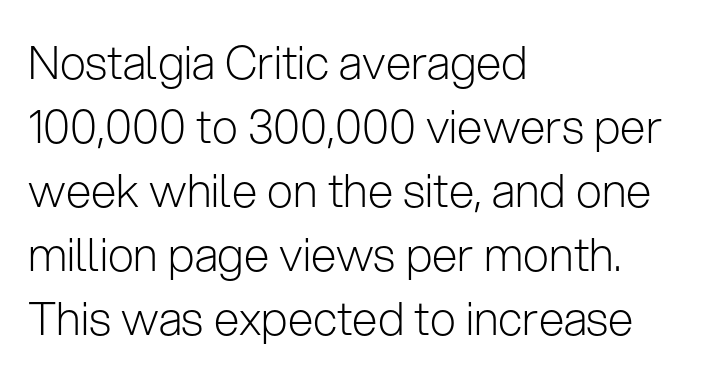
Typeset ragged right — the left edge is the straight one. Is this a fixed-width face? No — the glyphs have proportional, varying widths. Just letters on the line, the space beneath them empty. One glance says typical: line gaps are just what's usual. The rendering shows plain stroke endings on the letterforms — a sans-serif design.
